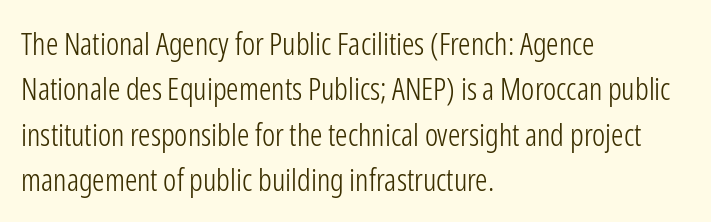
Q: Is the text bold? A: No.
Q: Is the text italic (slanted)? A: No, it is upright.
Q: Is the typeface a serif or a sans-serif typeface? A: Sans-serif.
Q: Is the text underlined? A: No.
Q: How is the paragraph aligned? A: Left-aligned.
Q: Is the spacing between letters normal or unusually wide? A: Normal.
Q: Is the spacing between lines tight, normal or loose? A: Normal.
Q: Width (condensed, normal, or wide)? A: Condensed.
Q: Stroke contrast? A: Low.
Q: x-height? A: Medium.
Q: Monospaced? A: No.
